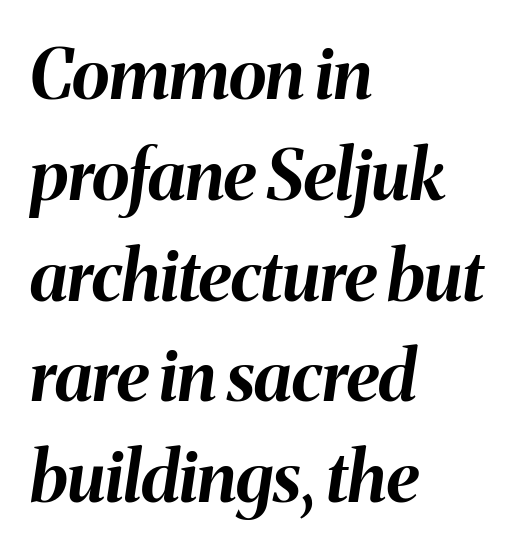
Caption: standard tracking, unaltered. The compositor pushed each line to the left boundary. Is the type bold? Yes — the strokes are clearly thick and heavy. Reading down the column, the eye jumps a familiar distance to each next line. These lines are rendered in a variable-pitch font. Observe the lean: these are italic letterforms.
